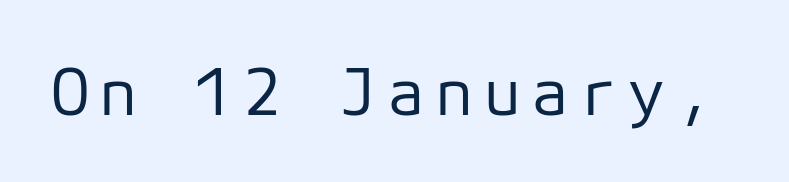
The image shows 64 px regular-weight sans-serif type, upright, monospaced; set not underlined; low stroke contrast and a medium x-height.
